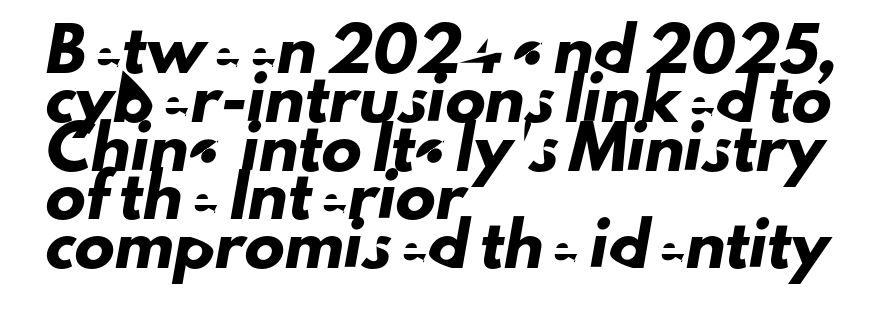
Here the designer chose a conventional face with non-uniform glyph widths. Letters rest on an invisible, unmarked baseline. The rag falls on the right side of this text block. Observe the ordinary spacing: letters are neighbours, not strangers. This is sans-serif lettering, the kind often seen on screens and signage.
